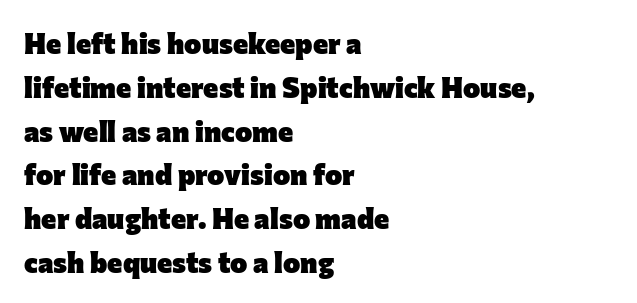
The image shows 29 px heavy sans-serif type, upright; set left-aligned, normal line spacing (1.51x), normal letter spacing, not underlined; low stroke contrast and a medium x-height.
